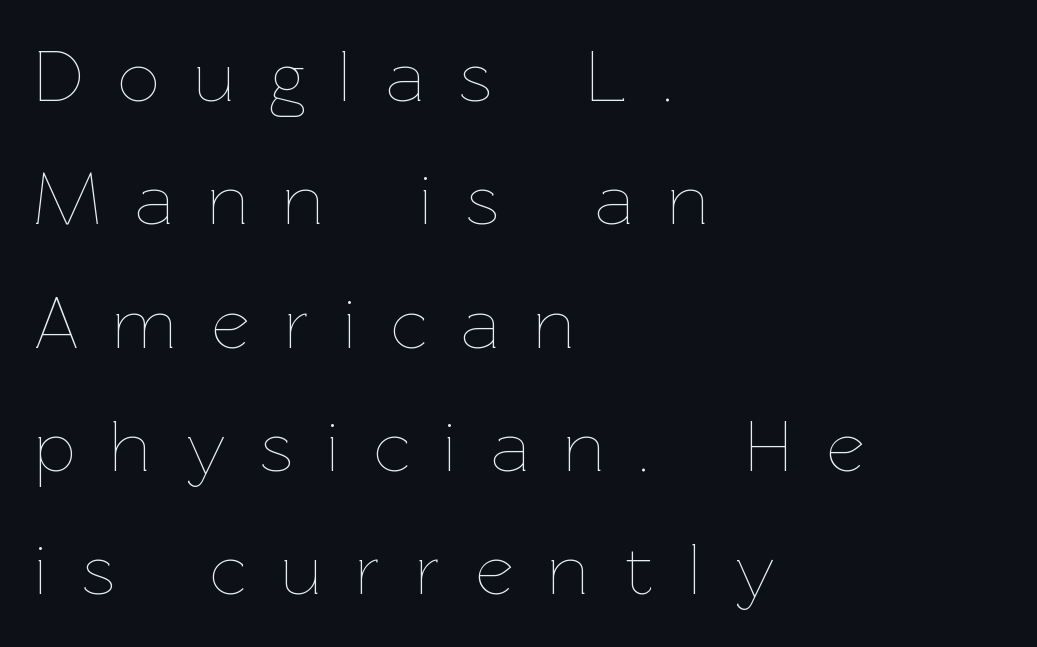
The image shows 73 px thin type, upright; set left-aligned, normal line spacing (1.69x), unusually wide letter spacing (+0.48 em), not underlined; low stroke contrast and a medium x-height.
